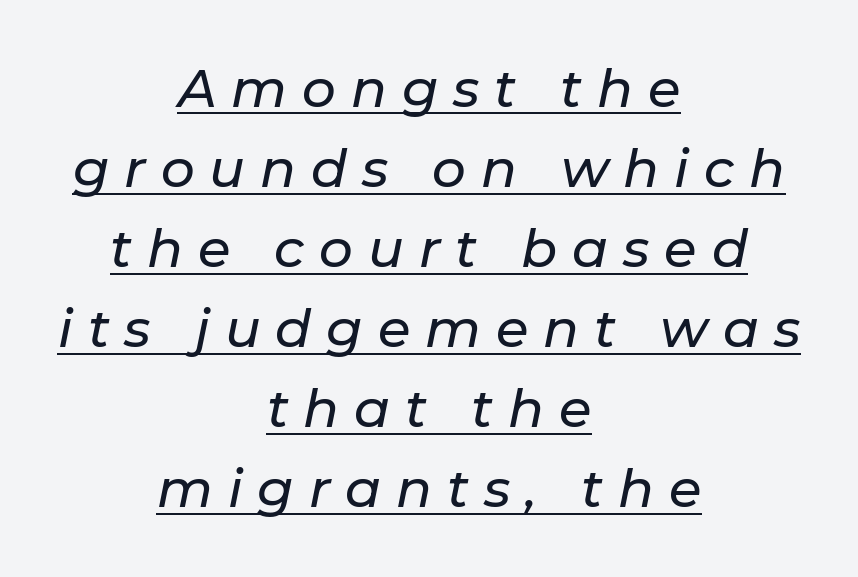
Here the designer chose a conventional face with non-uniform glyph widths. What decoration does the sample have? An underline. The text block is weighted toward neither margin, spreading evenly from the middle. In terms of posture, this sample is oblique. The passage shown stacks its lines at a standard gap.
